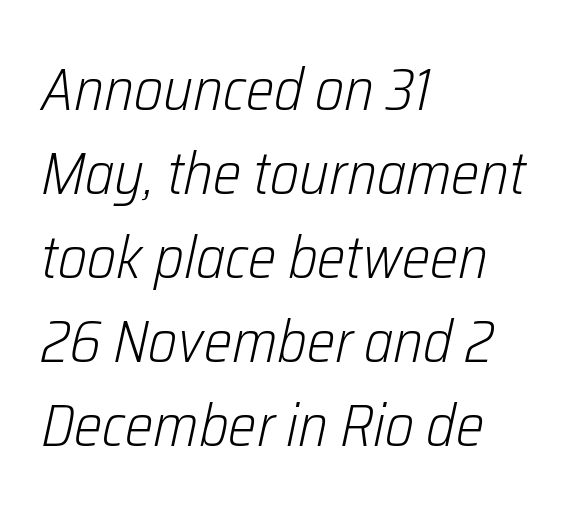
Stroke thickness stays within the range of a standard reading face or lighter. Rendered with sloped, italic letterforms. Short and long lines alike share a common starting point at left. A typesetter would call this zero additional tracking. Clear beneath every line of the passage. You could not count columns in this text — the font is proportionally spaced.
